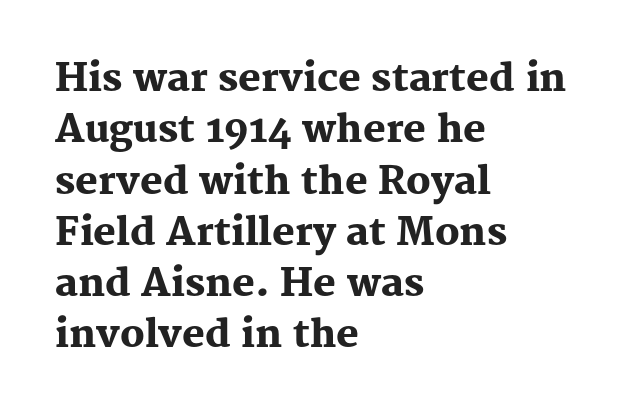
The image shows 38 px heavy serif type, upright; set left-aligned, normal line spacing (1.35x), normal letter spacing, not underlined; medium stroke contrast and a medium x-height.
